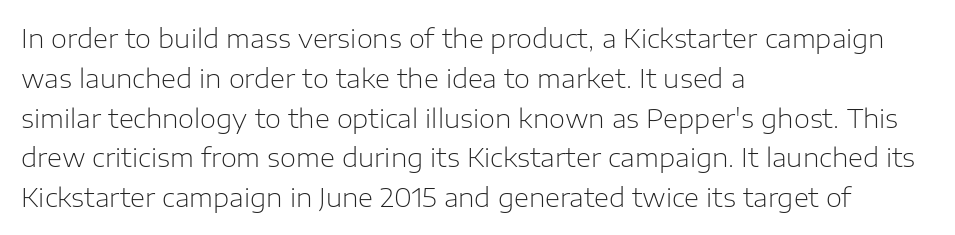
Q: Is the text bold? A: No.
Q: Is the text italic (slanted)? A: No, it is upright.
Q: Is the text underlined? A: No.
Q: How is the paragraph aligned? A: Left-aligned.
Q: Is the spacing between letters normal or unusually wide? A: Normal.
Q: Is the spacing between lines tight, normal or loose? A: Normal.
